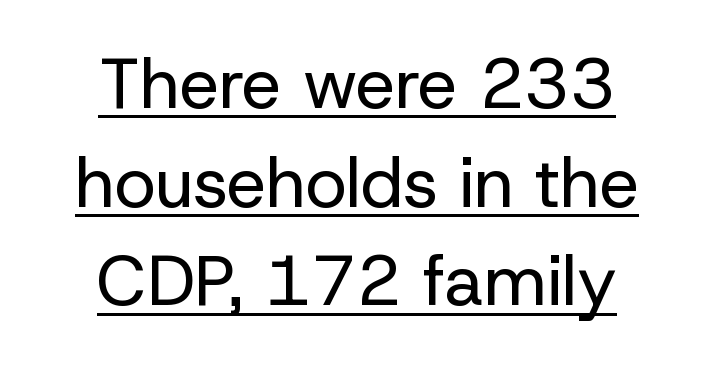
{"serif": "no", "italic": "no", "bold": "no", "weight": "regular", "width": "normal", "stroke_contrast": "low", "x_height": "medium", "monospaced": "no", "underline": "yes", "align": "center", "line_spacing": "normal", "line_spacing_ratio": 1.41, "letter_spacing": "normal", "letter_spacing_em": 0.0, "glyph_px": 70}
